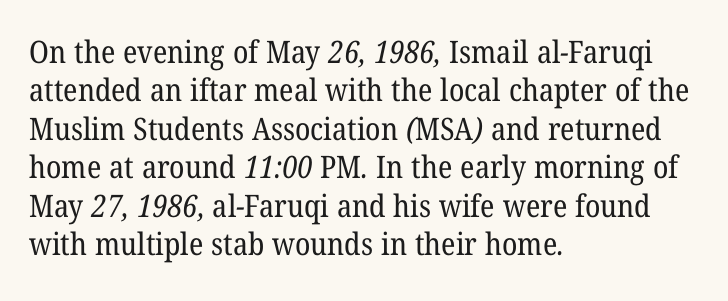
Q: Is the text bold? A: No.
Q: Is the typeface a serif or a sans-serif typeface? A: Serif.
Q: Is the text underlined? A: No.
Q: How is the paragraph aligned? A: Left-aligned.
Q: Is the spacing between letters normal or unusually wide? A: Normal.
Q: Width (condensed, normal, or wide)? A: Normal.
Q: Stroke contrast? A: Low.
Q: x-height? A: Medium.
Q: Monospaced? A: No.
